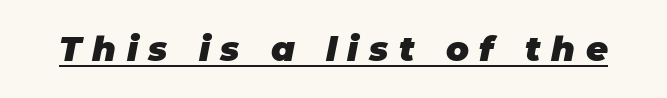
The image shows 34 px heavy type, italic (leaning right); set unusually wide letter spacing (+0.31 em), underlined; low stroke contrast and a large x-height.
